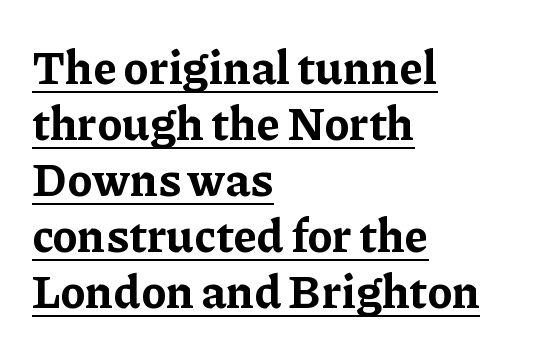
The image shows 46 px bold serif type, upright; set left-aligned, line spacing 1.22x, normal letter spacing, underlined; low stroke contrast and a medium x-height.
